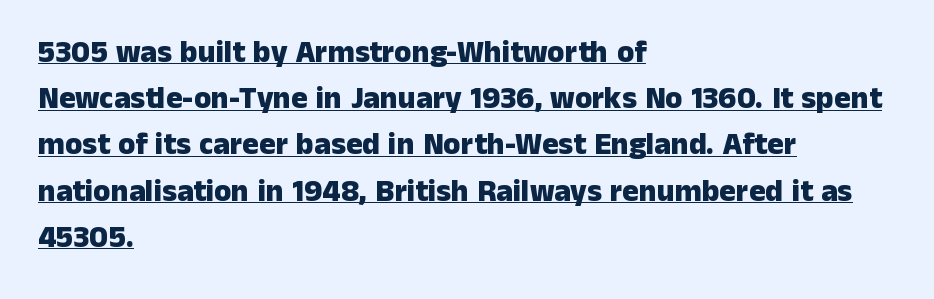
Q: Is the text bold? A: Yes.
Q: Is the text italic (slanted)? A: No, it is upright.
Q: Is the typeface a serif or a sans-serif typeface? A: Sans-serif.
Q: Is the text underlined? A: Yes.
Q: How is the paragraph aligned? A: Left-aligned.
Q: Is the spacing between letters normal or unusually wide? A: Normal.
Q: Is the spacing between lines tight, normal or loose? A: Normal.
Q: Width (condensed, normal, or wide)? A: Normal.
Q: Stroke contrast? A: Low.
Q: x-height? A: Medium.
Q: Monospaced? A: No.
